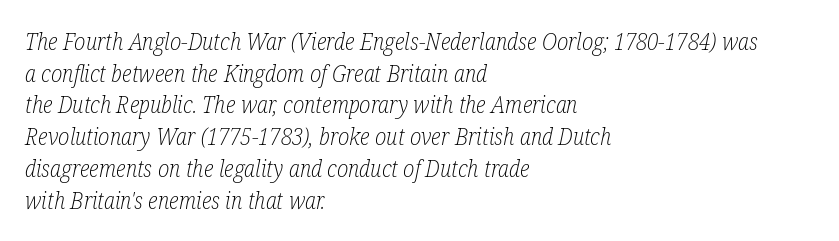
The image shows 23 px text type, italic (leaning right); set left-aligned, normal line spacing (1.38x), normal letter spacing, not underlined.
